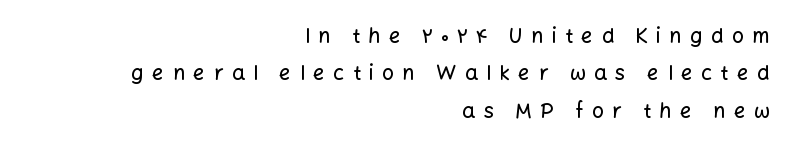
The image shows 21 px text type, upright; set right-aligned, line spacing 1.78x, unusually wide letter spacing (+0.39 em), not underlined.
